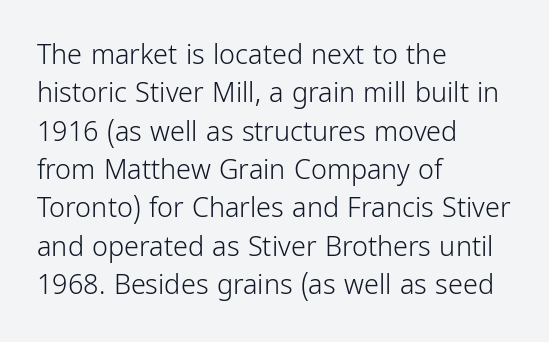
The image shows 27 px text type, upright; set left-aligned, normal line spacing (1.42x), normal letter spacing, not underlined.
